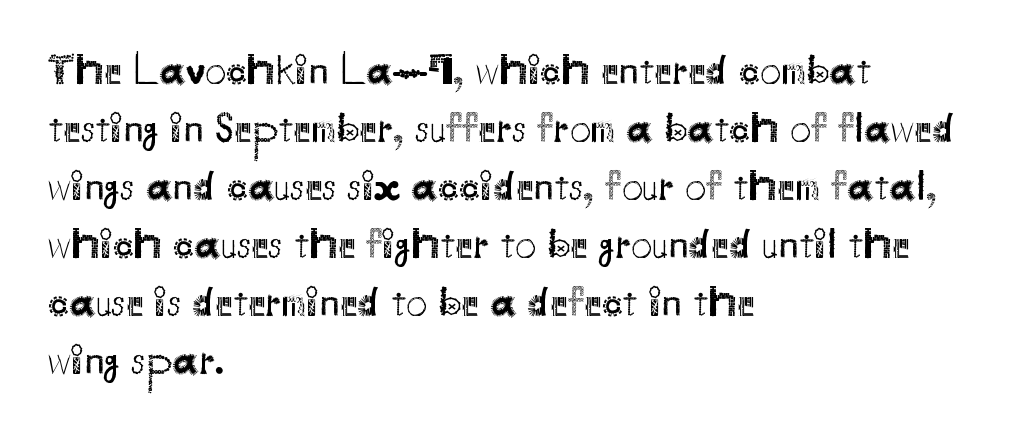
Q: Is the text bold? A: No.
Q: Is the text italic (slanted)? A: No, it is upright.
Q: Is the typeface a serif or a sans-serif typeface? A: Sans-serif.
Q: Is the text underlined? A: No.
Q: How is the paragraph aligned? A: Left-aligned.
Q: Is the spacing between letters normal or unusually wide? A: Normal.
Q: Is the spacing between lines tight, normal or loose? A: Normal.
Q: Width (condensed, normal, or wide)? A: Normal.
Q: Stroke contrast? A: Medium.
Q: x-height? A: Small.
Q: Monospaced? A: No.
